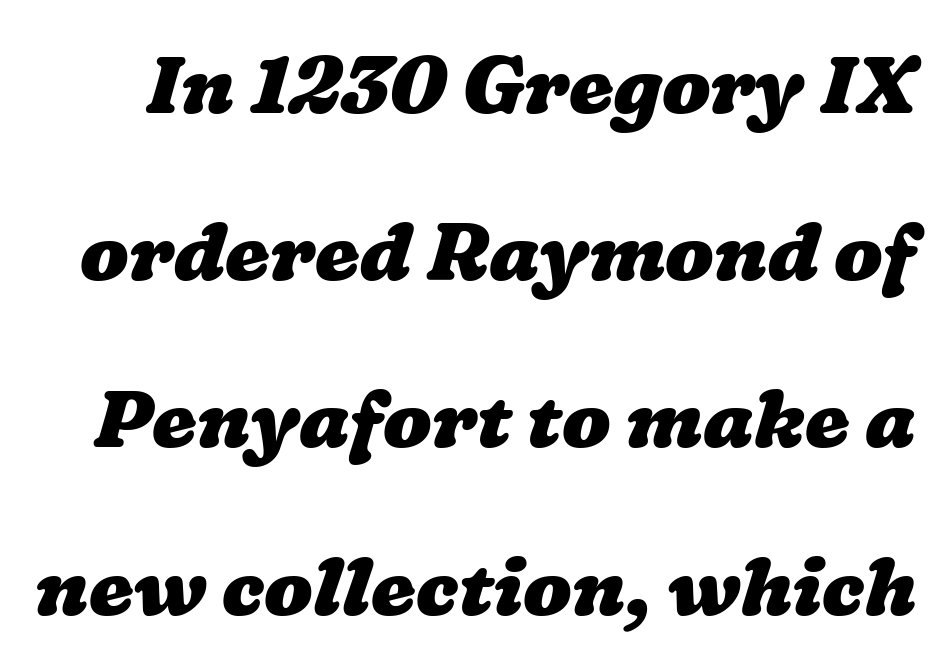
Rule under the text: the space is simply empty. Think of a printed novel: that variable character pitch is what you see here. Compared with an ordinary text face, these strokes are far heavier — a full bold. Vertical spacing — loose.
